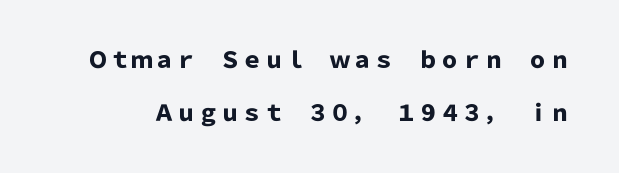
{"italic": "no", "bold": "yes", "underline": "no", "line_spacing": "loose", "line_spacing_ratio": 2.42, "letter_spacing": "normal", "letter_spacing_em": 0.0, "glyph_px": 22}
